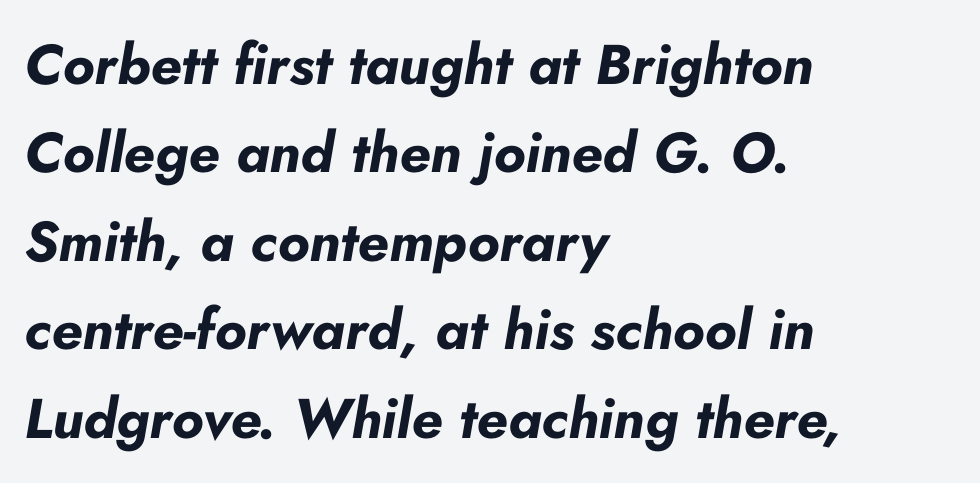
The image shows 56 px bold type, italic (leaning right); set left-aligned, normal line spacing (1.58x), normal letter spacing, not underlined; low stroke contrast and a small x-height.
